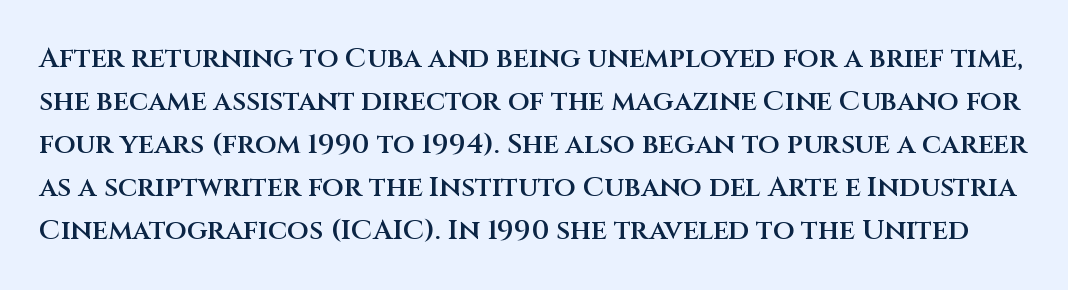
The image shows 28 px semibold sans-serif type, upright; set normal line spacing (1.54x), normal letter spacing, not underlined; medium stroke contrast and a large x-height.
